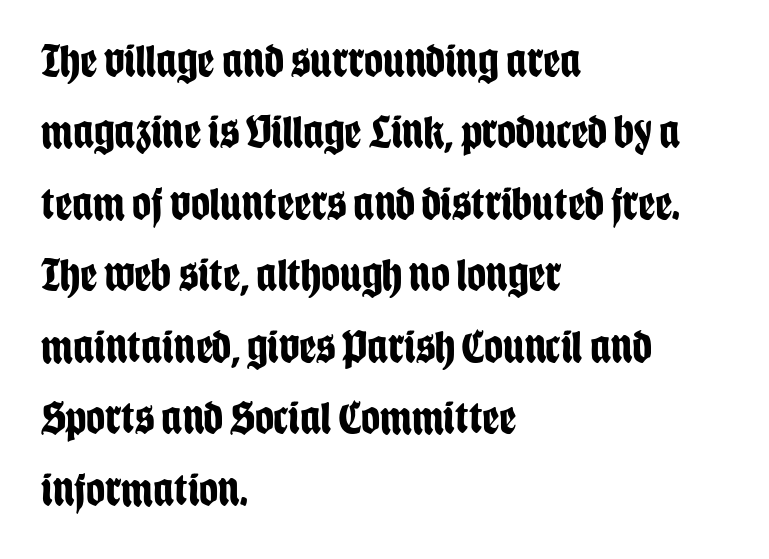
Classification — sans serif. Is the type bold? Yes — the strokes are clearly thick and heavy. Casual observation: everything's shoved over to the left. Spacing verdict: proportional, widths tailored to each character. The string is rendered with underlining switched off.
